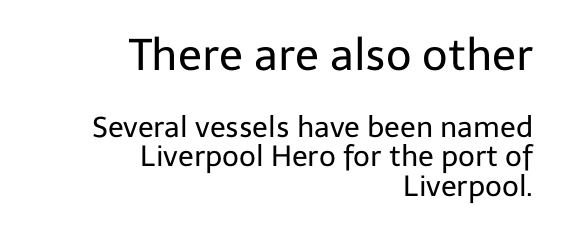
The tracking reads as untouched default to a designer's eye. Scale decreases going downward across the two blocks. Caption: multi-line text, flush right, ragged left. Each letter's strokes conclude bluntly, with no projecting serifs. Character widths vary here, with narrow letters taking less room than wide ones.
